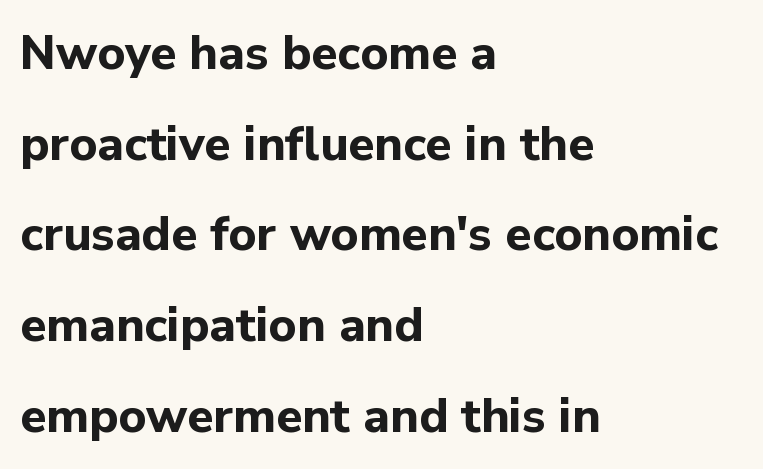
{"serif": "no", "italic": "no", "bold": "yes", "weight": "bold", "width": "normal", "stroke_contrast": "low", "x_height": "medium", "monospaced": "no", "underline": "no", "align": "left", "line_spacing_ratio": 1.89, "letter_spacing": "normal", "letter_spacing_em": 0.0, "glyph_px": 48}
